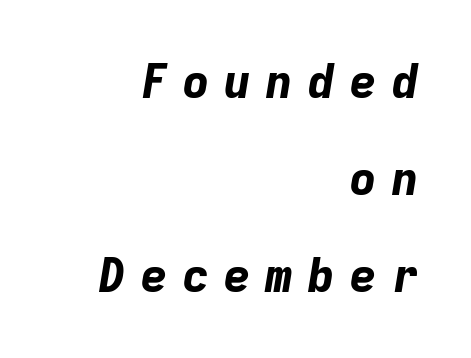
The space beneath each line is pristine and unruled. This rendering widens character spacing well past its baseline value. The face used here is monospaced, like something from a code editor. Each line ends at the same right margin while the left side varies. Widely set lines give the paragraph a tall, airy silhouette.
